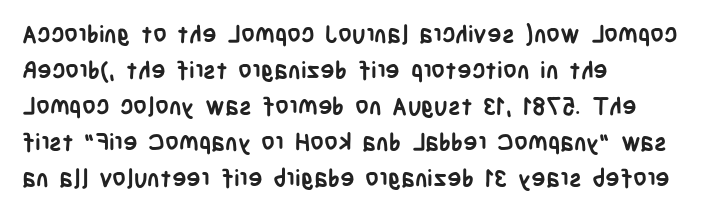
Q: Is the text bold? A: Yes.
Q: Is the text italic (slanted)? A: No, it is upright.
Q: Is the text underlined? A: No.
Q: How is the paragraph aligned? A: Left-aligned.
Q: Is the spacing between letters normal or unusually wide? A: Normal.
Q: Is the spacing between lines tight, normal or loose? A: Normal.
